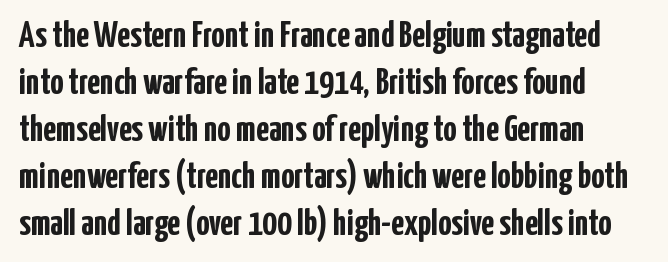
The image shows 37 px semibold, condensed sans-serif type, upright; set left-aligned, normal line spacing (1.27x), normal letter spacing, not underlined; low stroke contrast and a medium x-height.
